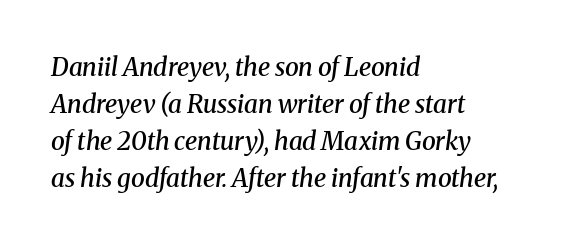
Q: Is the text bold? A: Semi-bold.
Q: Is the text italic (slanted)? A: Yes, it leans right by about 8 degrees.
Q: Is the text underlined? A: No.
Q: How is the paragraph aligned? A: Left-aligned.
Q: Is the spacing between letters normal or unusually wide? A: Normal.
Q: Is the spacing between lines tight, normal or loose? A: Normal.
